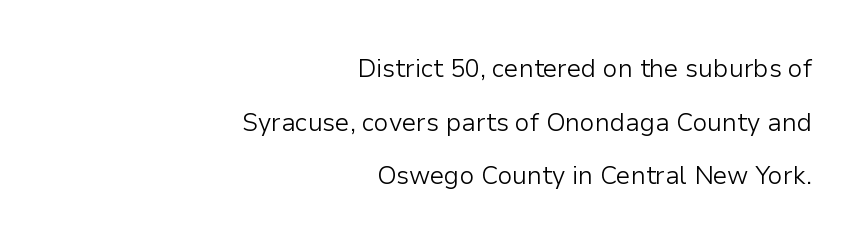
The image shows 25 px text type, upright; set right-aligned, loose line spacing (2.15x), normal letter spacing, not underlined.
